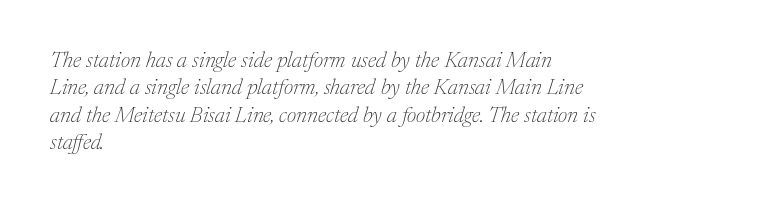
The image shows 22 px text type, italic (leaning right); set left-aligned, normal line spacing (1.25x), normal letter spacing, not underlined.
